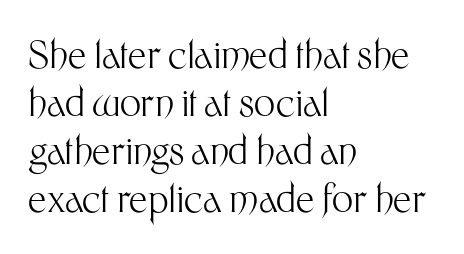
Baseline-to-baseline distance is the conventional proportion of letter height. Counters stay open thanks to moderate or lighter strokes. What stands out about the letter spacing? Nothing — it is the standard amount. Reading down the block, your eye returns to a fixed left position each line. The face used here is proportionally spaced, like ordinary book or web type. Check where the strokes stop: nothing finishes them off — pure sans.
